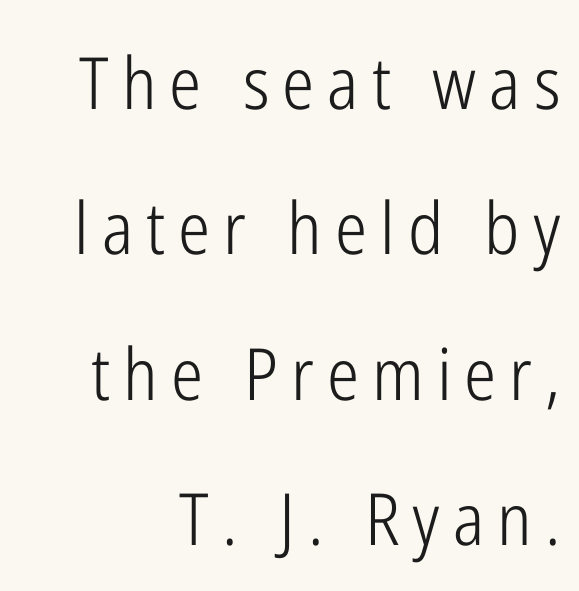
The image shows 72 px light, condensed sans-serif type, upright; set loose line spacing (2.02x), not underlined; low stroke contrast and a medium x-height.
